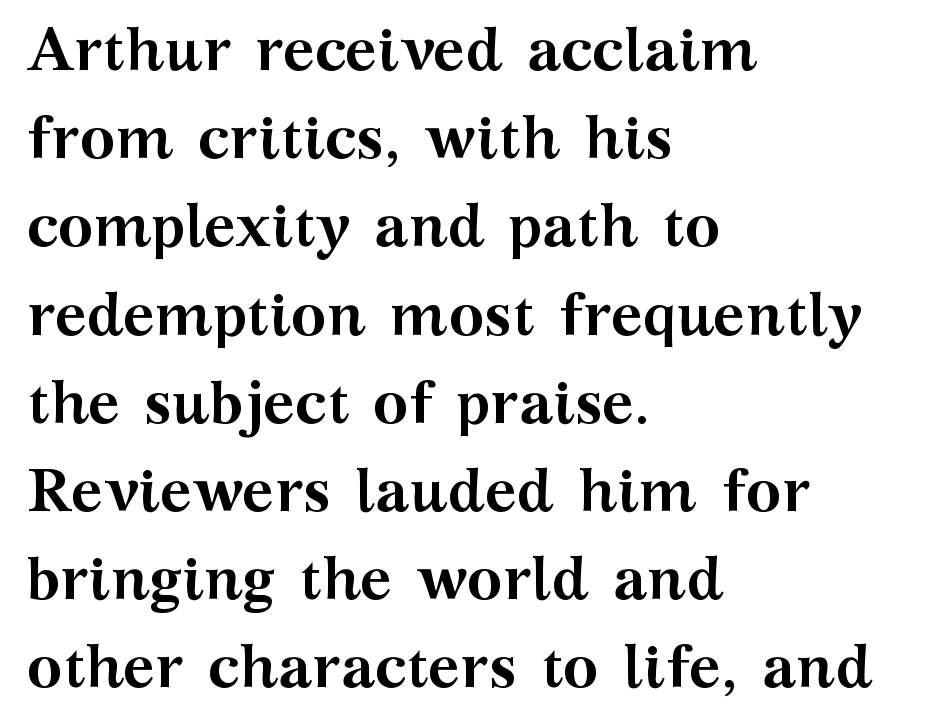
Q: Is the text bold? A: Yes.
Q: Is the text italic (slanted)? A: No, it is upright.
Q: Is the typeface a serif or a sans-serif typeface? A: Serif.
Q: Is the text underlined? A: No.
Q: How is the paragraph aligned? A: Left-aligned.
Q: Is the spacing between letters normal or unusually wide? A: Normal.
Q: Is the spacing between lines tight, normal or loose? A: Normal.
Q: Width (condensed, normal, or wide)? A: Wide.
Q: Stroke contrast? A: Medium.
Q: x-height? A: Medium.
Q: Monospaced? A: No.
